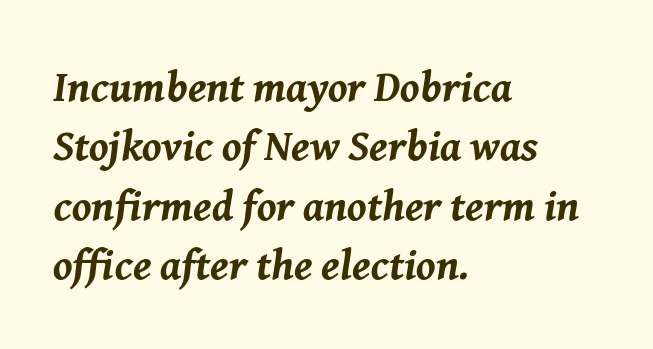
The image shows 43 px bold type, italic (leaning right); set left-aligned, normal line spacing (1.38x), normal letter spacing, not underlined; medium stroke contrast and a medium x-height.
